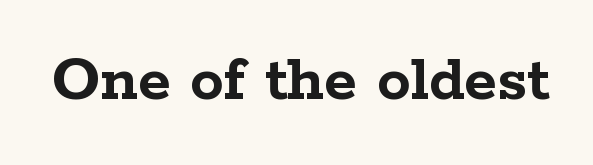
{"serif": "yes", "italic": "no", "bold": "yes", "weight": "semibold", "width": "wide", "stroke_contrast": "low", "x_height": "medium", "monospaced": "no", "underline": "no", "letter_spacing": "normal", "letter_spacing_em": 0.0, "glyph_px": 67}
